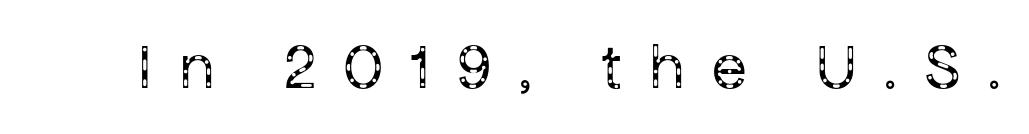
Q: Is the text bold? A: No.
Q: Is the text italic (slanted)? A: No, it is upright.
Q: Is the typeface a serif or a sans-serif typeface? A: Sans-serif.
Q: Is the text underlined? A: No.
Q: Is the spacing between letters normal or unusually wide? A: Unusually wide.
Q: Width (condensed, normal, or wide)? A: Normal.
Q: Stroke contrast? A: Low.
Q: x-height? A: Medium.
Q: Monospaced? A: No.
